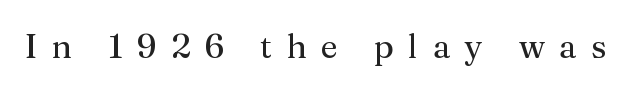
The image shows 33 px regular-weight serif type, upright; set unusually wide letter spacing (+0.44 em), not underlined; medium stroke contrast and a medium x-height.
